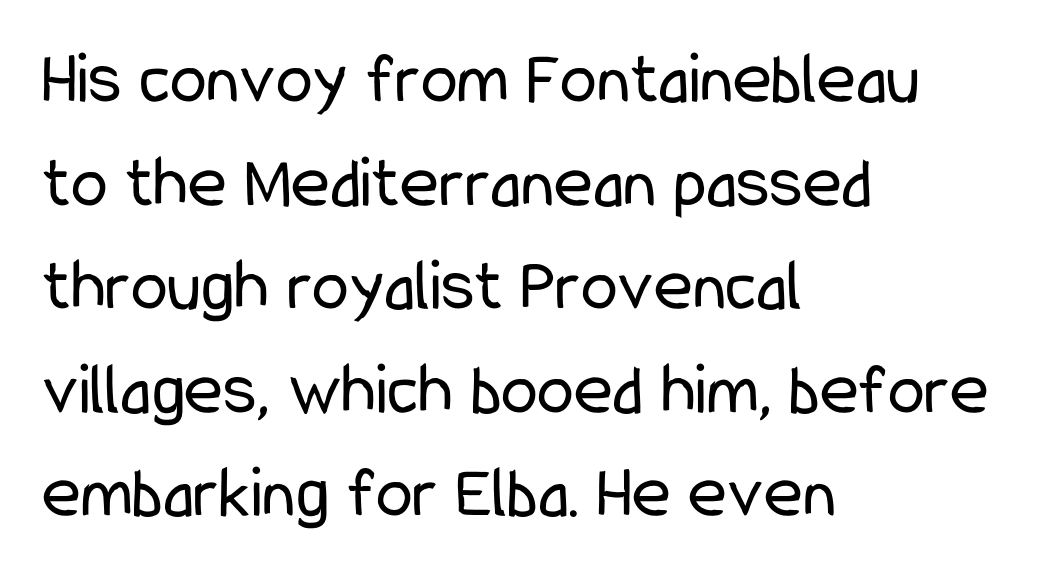
The image shows 74 px regular-weight, condensed sans-serif type, upright; set left-aligned, normal line spacing (1.4x), normal letter spacing, not underlined; low stroke contrast and a medium x-height.
